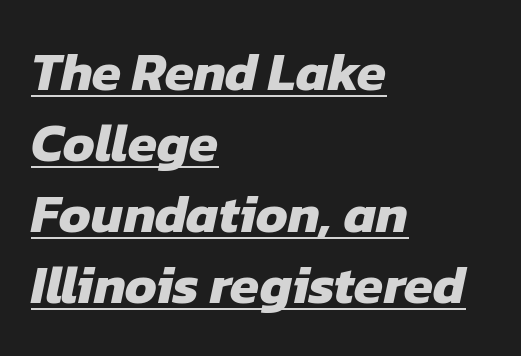
The image shows 53 px heavy sans-serif type; set left-aligned, normal line spacing (1.34x), normal letter spacing, underlined; low stroke contrast and a medium x-height.
